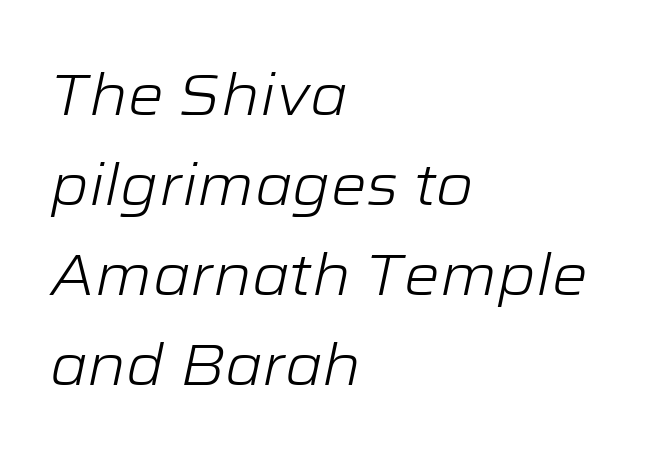
Q: Is the text bold? A: No.
Q: Is the text italic (slanted)? A: Yes, it leans right by about 12 degrees.
Q: Is the text underlined? A: No.
Q: How is the paragraph aligned? A: Left-aligned.
Q: Is the spacing between letters normal or unusually wide? A: Normal.
Q: Is the spacing between lines tight, normal or loose? A: Normal.
Q: Width (condensed, normal, or wide)? A: Wide.
Q: Stroke contrast? A: Low.
Q: x-height? A: Medium.
Q: Monospaced? A: No.
